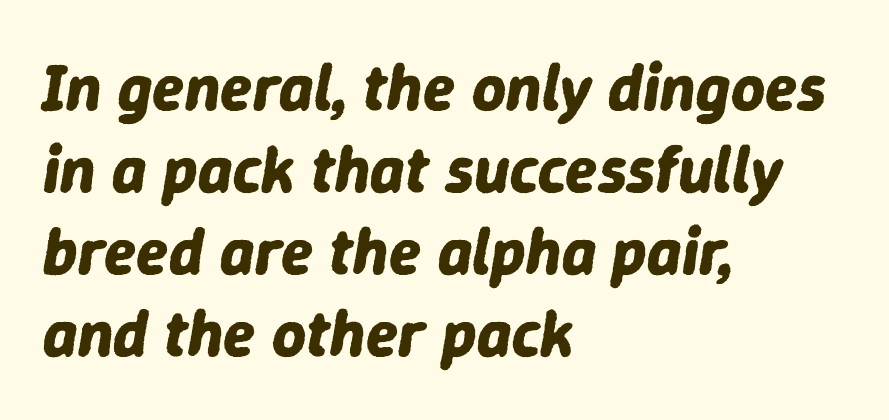
Q: Is the text bold? A: Yes.
Q: Is the text italic (slanted)? A: Yes, it leans right by about 9 degrees.
Q: Is the text underlined? A: No.
Q: How is the paragraph aligned? A: Left-aligned.
Q: Is the spacing between letters normal or unusually wide? A: Normal.
Q: Width (condensed, normal, or wide)? A: Normal.
Q: Stroke contrast? A: Low.
Q: x-height? A: Medium.
Q: Monospaced? A: No.
